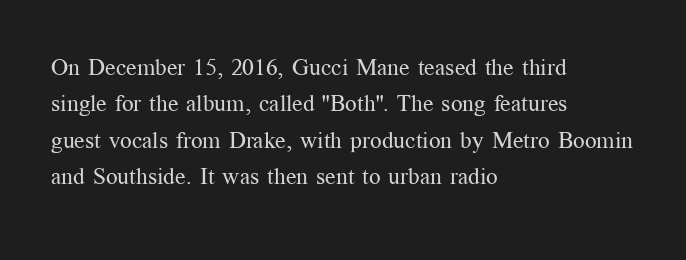
Q: Is the text bold? A: No.
Q: Is the text italic (slanted)? A: No, it is upright.
Q: Is the text underlined? A: No.
Q: How is the paragraph aligned? A: Left-aligned.
Q: Is the spacing between letters normal or unusually wide? A: Normal.
Q: Is the spacing between lines tight, normal or loose? A: Normal.
